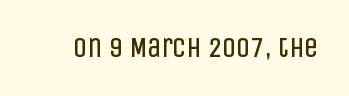
It's the straight-up-and-down kind of type. The letters carry no serifs — their stems end cleanly without finishing strokes. Observe the ordinary spacing: letters are neighbours, not strangers. The passage shown is not underscored anywhere.
